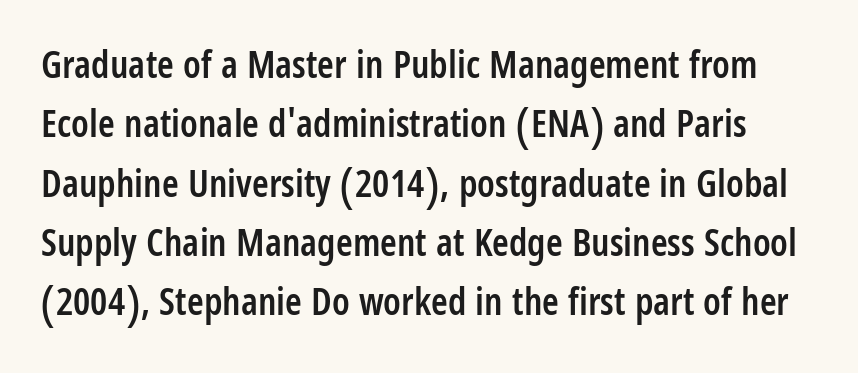
{"serif": "no", "italic": "no", "bold": "semi", "weight": "semibold", "width": "condensed", "stroke_contrast": "low", "x_height": "large", "monospaced": "no", "underline": "no", "line_spacing": "normal", "line_spacing_ratio": 1.56, "letter_spacing": "normal", "letter_spacing_em": 0.0, "glyph_px": 38}
